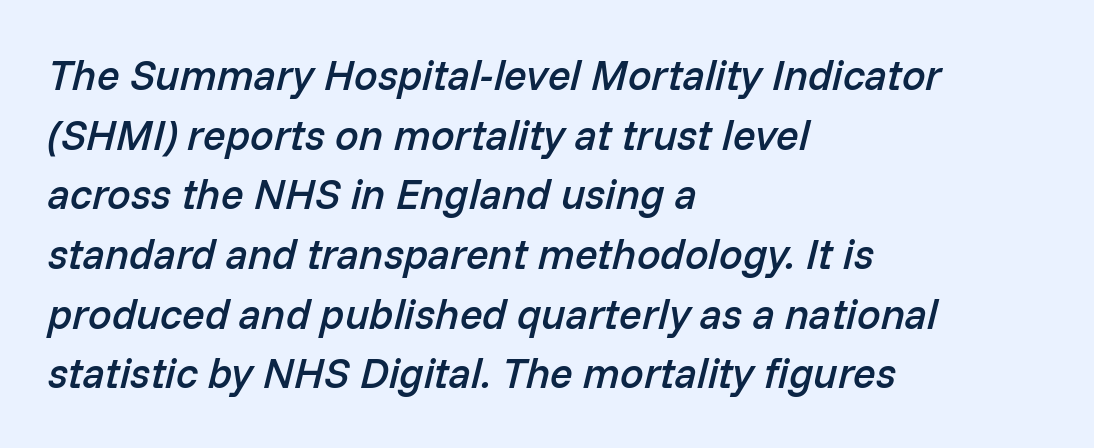
The image shows 42 px semibold type, italic (leaning right); set left-aligned, normal line spacing (1.42x), normal letter spacing, not underlined; low stroke contrast and a medium x-height.
